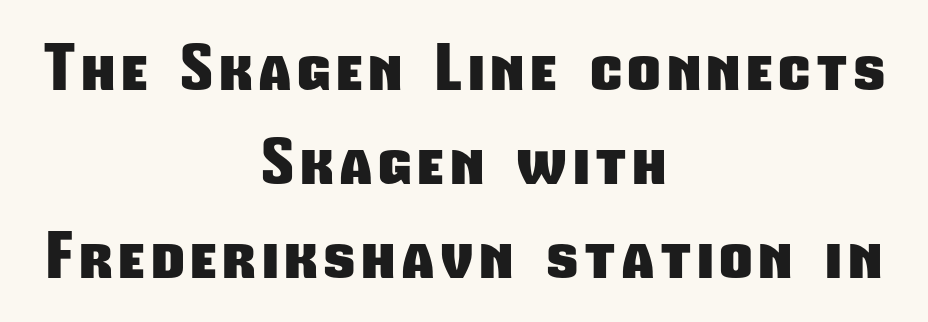
{"serif": "no", "bold": "yes", "weight": "heavy", "width": "condensed", "stroke_contrast": "low", "x_height": "medium", "monospaced": "no", "underline": "no", "align": "center", "line_spacing": "normal", "line_spacing_ratio": 1.52, "glyph_px": 62}
